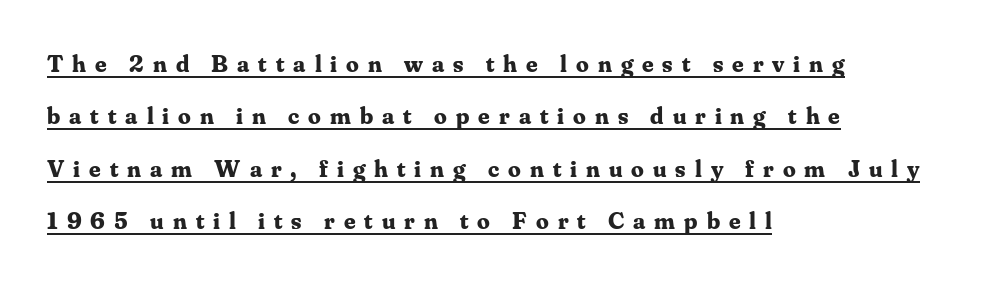
The image shows 25 px bold type, upright; set left-aligned, loose line spacing (2.1x), unusually wide letter spacing (+0.36 em), underlined.
